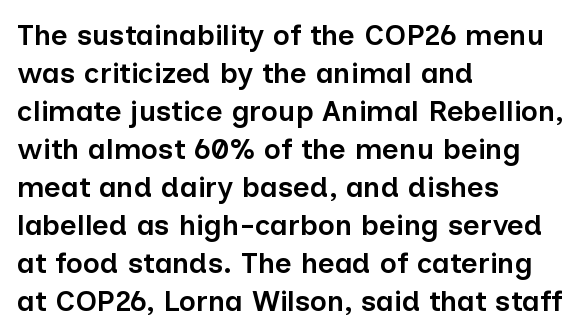
Reading down the column, the eye jumps a familiar distance to each next line. A typesetter would mark this as roman, not italic. If you drew a ruler down the left edge, every line would touch it. A sans-serif font was chosen for this passage. Honestly, the letter spacing is just normal — you wouldn't notice it. The gap between lines stays unmarked.
